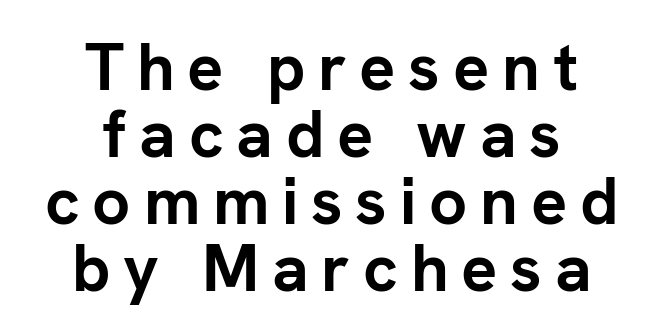
The image shows 67 px semibold sans-serif type, upright; set centered, tight line spacing (1.0x), not underlined; low stroke contrast and a medium x-height.
